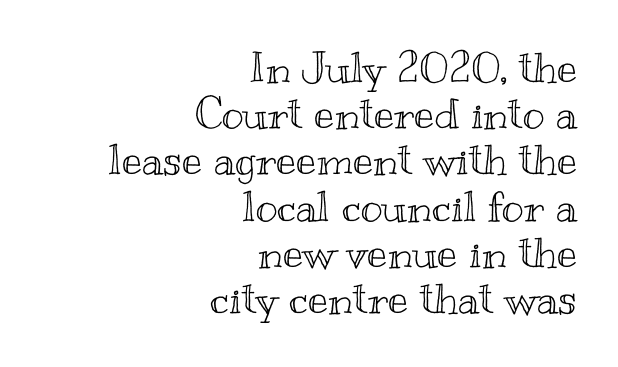
Each line ends at the same right margin while the left side varies. Descenders are the only things crossing below the line. Looks like regular typesetting: each glyph gets only the width it needs. Closely set lines give the paragraph a compact silhouette. Style check: upright.
